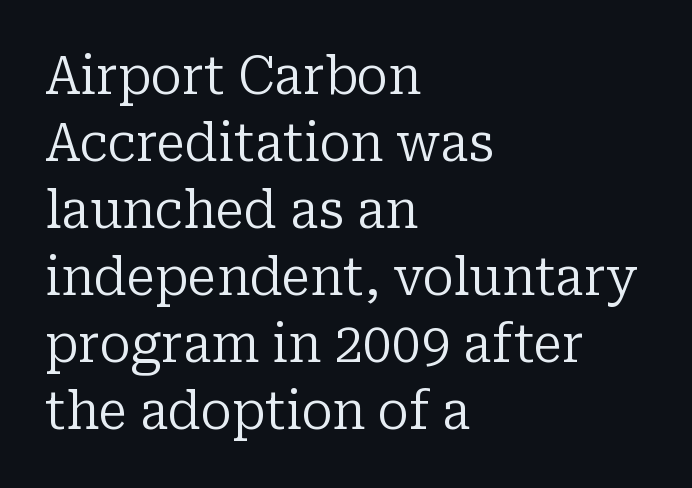
The image shows 52 px regular-weight serif type, upright; set left-aligned, normal line spacing (1.29x), normal letter spacing, not underlined; low stroke contrast and a medium x-height.
